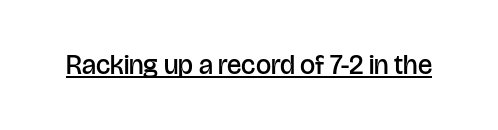
Q: Is the text bold? A: Semi-bold.
Q: Is the text italic (slanted)? A: No, it is upright.
Q: Is the text underlined? A: Yes.
Q: Is the spacing between letters normal or unusually wide? A: Normal.
